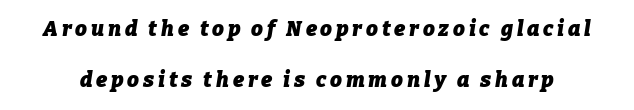
Q: Is the text bold? A: Yes.
Q: Is the text italic (slanted)? A: Yes, it leans right by about 9 degrees.
Q: Is the text underlined? A: No.
Q: Is the spacing between lines tight, normal or loose? A: Loose.
